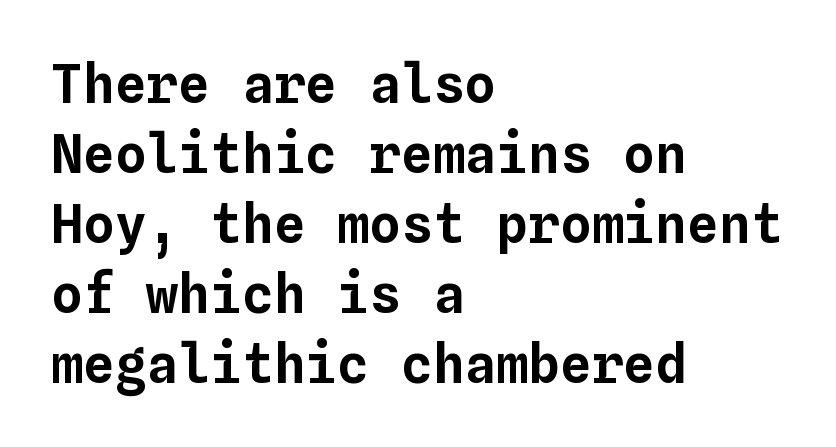
Q: Is the text italic (slanted)? A: No, it is upright.
Q: Is the text underlined? A: No.
Q: How is the paragraph aligned? A: Left-aligned.
Q: Is the spacing between letters normal or unusually wide? A: Normal.
Q: Is the spacing between lines tight, normal or loose? A: Normal.
Q: Width (condensed, normal, or wide)? A: Normal.
Q: Stroke contrast? A: Low.
Q: x-height? A: Medium.
Q: Monospaced? A: Yes.
